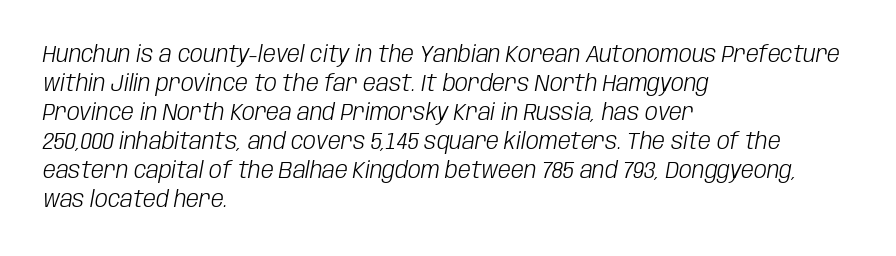
The image shows 23 px text type, italic (leaning right); set left-aligned, normal line spacing (1.26x), normal letter spacing, not underlined.
